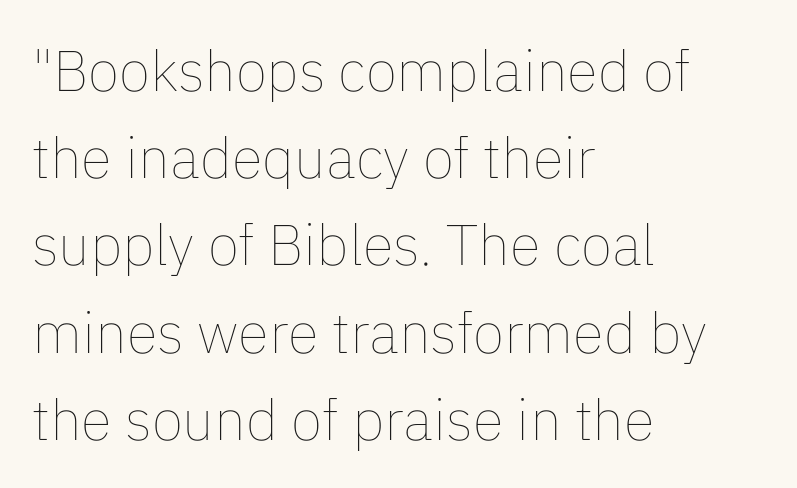
{"italic": "no", "bold": "no", "weight": "thin", "width": "normal", "stroke_contrast": "low", "x_height": "medium", "monospaced": "no", "underline": "no", "align": "left", "line_spacing": "normal", "line_spacing_ratio": 1.53, "letter_spacing": "normal", "letter_spacing_em": 0.0, "glyph_px": 57}
